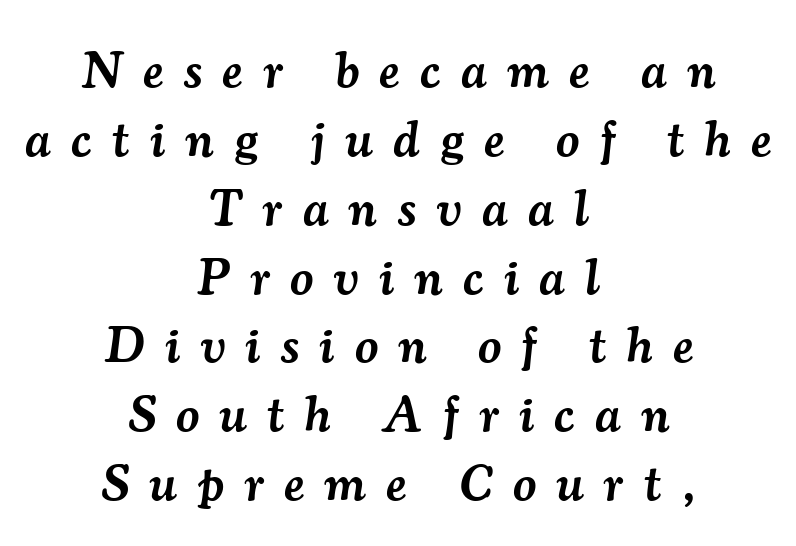
This is serif lettering, the kind often seen in printed books. The typesetter chose a symmetrical, centered arrangement here. Do the characters align in a grid? No, the font is proportional. Bold? Not quite — semibold, heavier than regular but stopping short. Tracking value appears strongly positive — letters spread wide. An italicized treatment has been applied to the whole sample.
